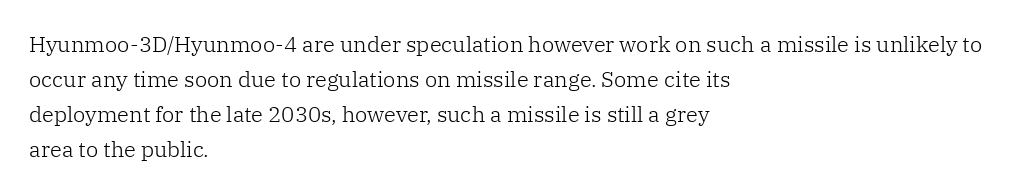
The image shows 22 px text type, upright; set left-aligned, normal line spacing (1.59x), normal letter spacing, not underlined.
